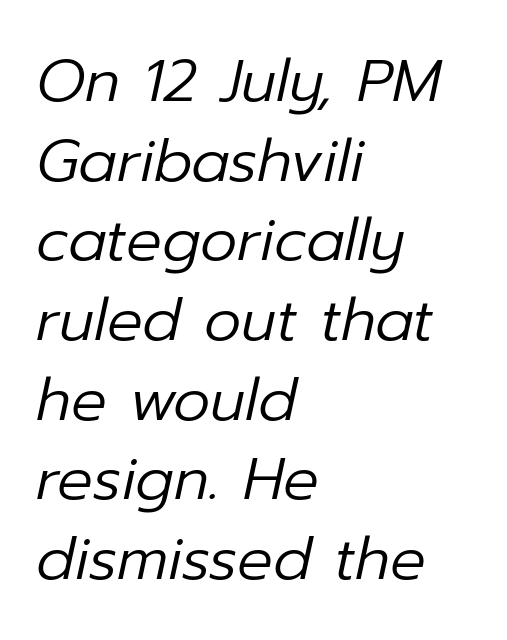
Designer's note — italics engaged. Honestly, the row spacing looks completely unremarkable. The rendering anchors every line to the left-hand side. This rendering leaves character spacing at its baseline value. Note the varied advance widths — an 'i' is clearly narrower than an 'm'.
